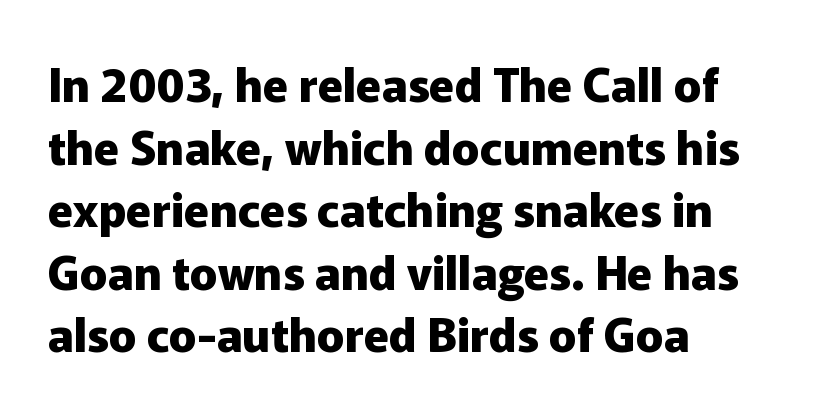
In terms of letterspacing, this is plain default setting. Students, this is bold: see how much ink each stroke carries. Descender tails drop into unmarked territory. This sample keeps an unexceptional amount of space between lines. In terms of letterform style, serifs are entirely absent. The passage is arranged the way most books set body copy — flush left.
